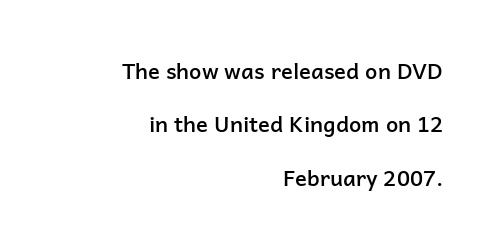
{"italic": "no", "bold": "semi", "underline": "no", "align": "right", "line_spacing": "loose", "line_spacing_ratio": 2.43, "letter_spacing": "normal", "letter_spacing_em": 0.0, "glyph_px": 22}
